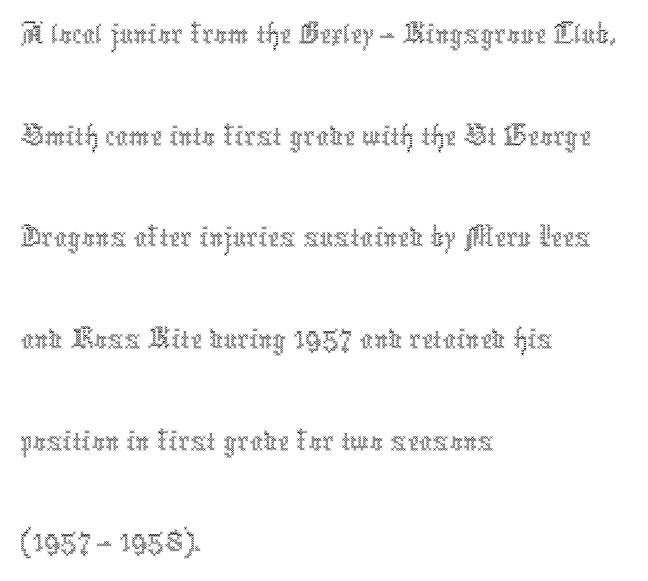
{"italic": "no", "bold": "no", "weight": "thin", "width": "condensed", "x_height": "medium", "monospaced": "no", "underline": "no", "align": "left", "line_spacing": "normal", "line_spacing_ratio": 1.54, "letter_spacing": "normal", "letter_spacing_em": 0.0, "glyph_px": 66}
